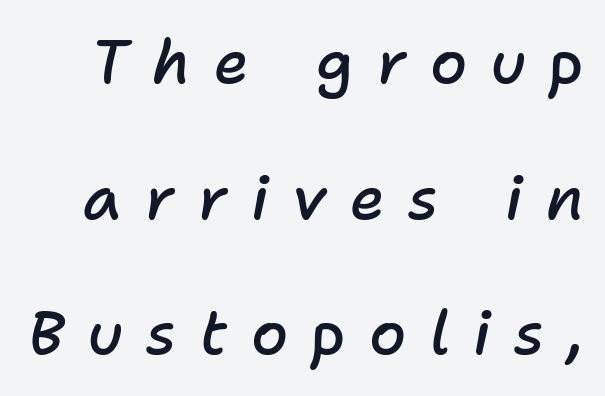
The image shows 60 px semibold type, italic (leaning right); set loose line spacing (2.26x), unusually wide letter spacing (+0.39 em), not underlined; low stroke contrast and a medium x-height.
